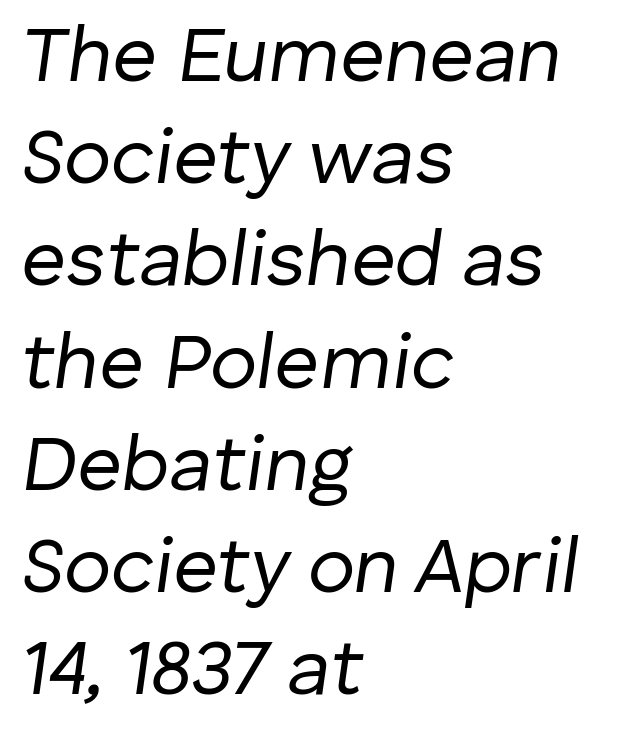
Descender tails drop into unmarked territory. Tracking value appears to be zero — textbook default spacing. There's an unmistakable incline to the writing here. Stems and bowls with no extra thickness — not bold. Leading: standard. The letters advance in unequal steps, a hallmark of proportional type.
